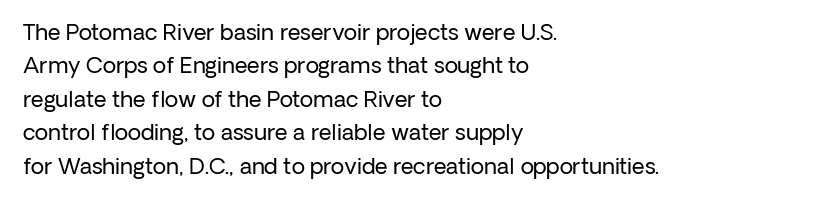
Q: Is the text bold? A: No.
Q: Is the text italic (slanted)? A: No, it is upright.
Q: Is the text underlined? A: No.
Q: How is the paragraph aligned? A: Left-aligned.
Q: Is the spacing between letters normal or unusually wide? A: Normal.
Q: Is the spacing between lines tight, normal or loose? A: Normal.
